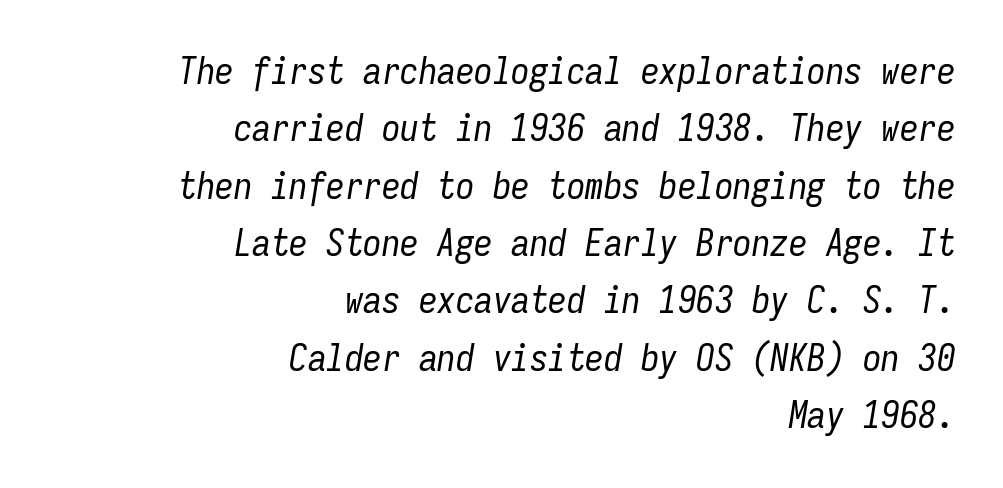
The image shows 37 px regular-weight, condensed type, italic (leaning right), monospaced; set right-aligned, normal line spacing (1.55x), normal letter spacing, not underlined; low stroke contrast and a medium x-height.
